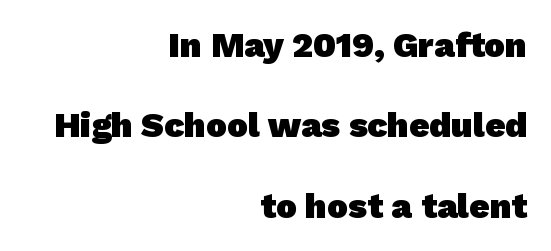
Regarding serifs, this sample does without them. Any mark beneath the type? The region is blank. Right-aligned paragraph, ragged on the left. Bold? Absolutely — the strokes are thick and heavy.
